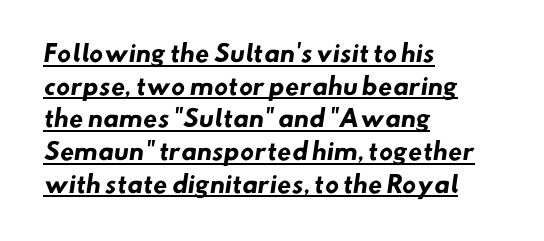
{"bold": "yes", "underline": "yes", "align": "left", "line_spacing": "normal", "line_spacing_ratio": 1.42, "letter_spacing": "normal", "letter_spacing_em": 0.0, "glyph_px": 23}
